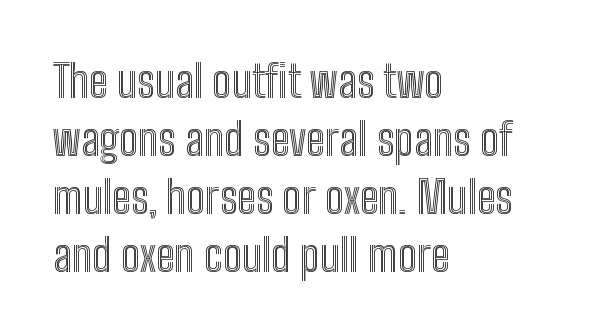
Q: Is the text italic (slanted)? A: No, it is upright.
Q: Is the text underlined? A: No.
Q: How is the paragraph aligned? A: Left-aligned.
Q: Is the spacing between letters normal or unusually wide? A: Normal.
Q: Is the spacing between lines tight, normal or loose? A: Normal.
Q: Width (condensed, normal, or wide)? A: Condensed.
Q: x-height? A: Medium.
Q: Monospaced? A: No.
